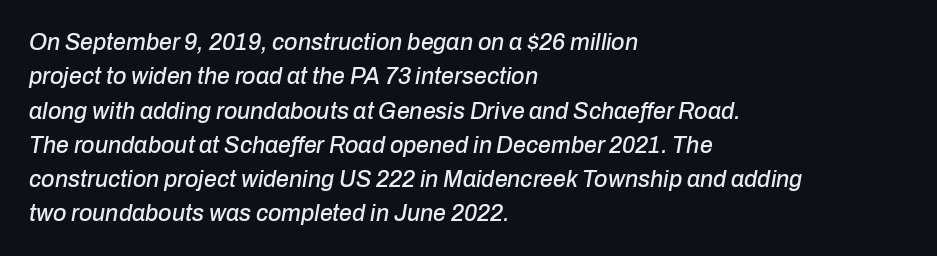
Each row of text sits above clean, open space. Compared with typical paragraphs, the rows here are spaced about the same. An italicized treatment has been applied to the whole sample. In CSS terms this would be text-align: left.
